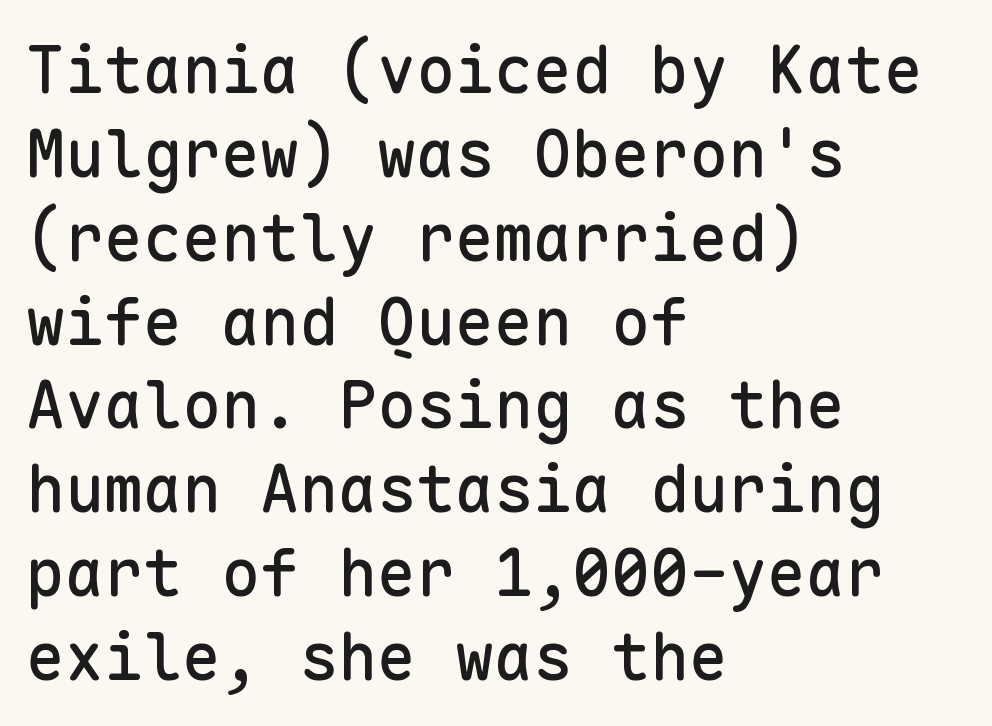
{"serif": "no", "italic": "no", "width": "normal", "stroke_contrast": "low", "x_height": "medium", "monospaced": "yes", "underline": "no", "align": "left", "line_spacing": "normal", "line_spacing_ratio": 1.29, "letter_spacing": "normal", "letter_spacing_em": 0.0, "glyph_px": 65}
